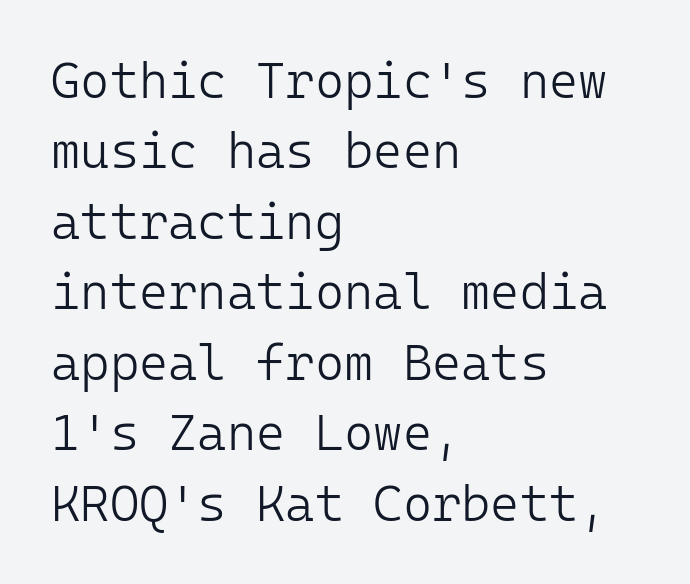
Q: Is the text bold? A: No.
Q: Is the text italic (slanted)? A: No, it is upright.
Q: Is the typeface a serif or a sans-serif typeface? A: Sans-serif.
Q: Is the text underlined? A: No.
Q: How is the paragraph aligned? A: Left-aligned.
Q: Is the spacing between letters normal or unusually wide? A: Normal.
Q: Is the spacing between lines tight, normal or loose? A: Normal.
Q: Width (condensed, normal, or wide)? A: Normal.
Q: Stroke contrast? A: Low.
Q: x-height? A: Medium.
Q: Monospaced? A: Yes.
